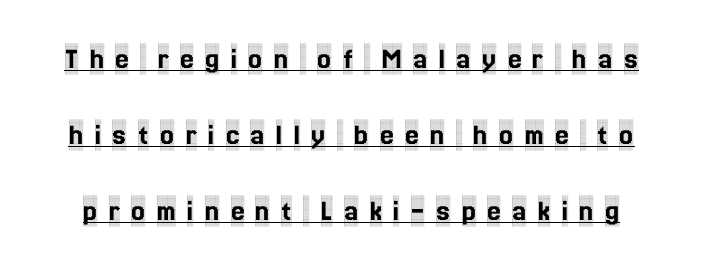
Q: Is the text italic (slanted)? A: No, it is upright.
Q: Is the typeface a serif or a sans-serif typeface? A: Serif.
Q: Is the text underlined? A: Yes.
Q: Is the spacing between letters normal or unusually wide? A: Unusually wide.
Q: Is the spacing between lines tight, normal or loose? A: Loose.
Q: Width (condensed, normal, or wide)? A: Condensed.
Q: x-height? A: Large.
Q: Monospaced? A: No.
